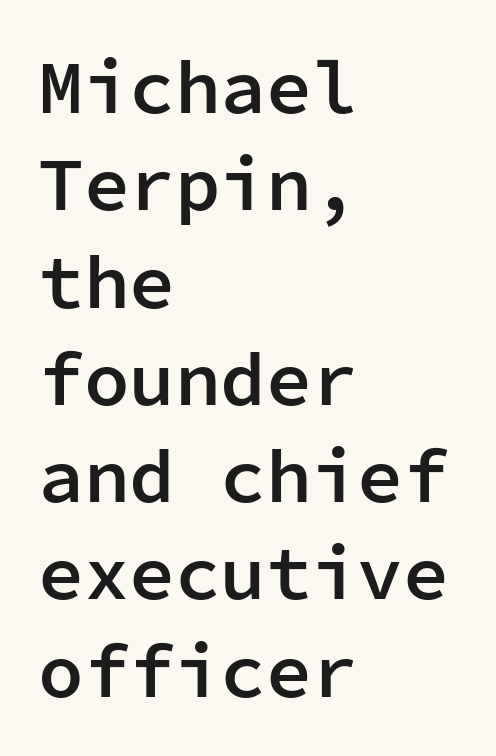
Q: Is the text bold? A: Semi-bold.
Q: Is the text italic (slanted)? A: No, it is upright.
Q: Is the typeface a serif or a sans-serif typeface? A: Sans-serif.
Q: Is the text underlined? A: No.
Q: How is the paragraph aligned? A: Left-aligned.
Q: Is the spacing between letters normal or unusually wide? A: Normal.
Q: Is the spacing between lines tight, normal or loose? A: Normal.
Q: Width (condensed, normal, or wide)? A: Normal.
Q: Stroke contrast? A: Low.
Q: x-height? A: Medium.
Q: Monospaced? A: Yes.
